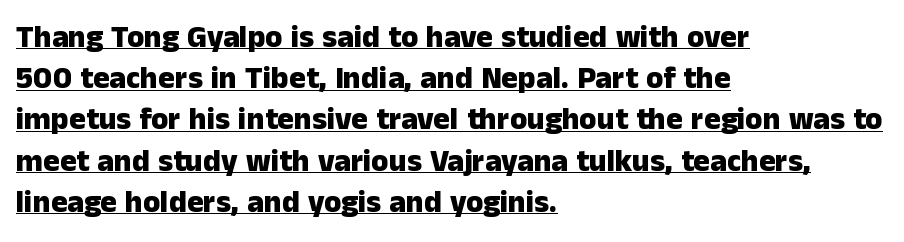
{"serif": "no", "italic": "no", "bold": "yes", "weight": "heavy", "width": "normal", "stroke_contrast": "low", "x_height": "medium", "monospaced": "no", "underline": "yes", "align": "left", "line_spacing": "normal", "line_spacing_ratio": 1.33, "letter_spacing": "normal", "letter_spacing_em": 0.0, "glyph_px": 31}
